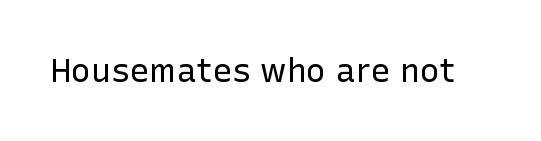
The image shows 33 px regular-weight sans-serif type, upright; set normal letter spacing, not underlined; low stroke contrast and a medium x-height.
